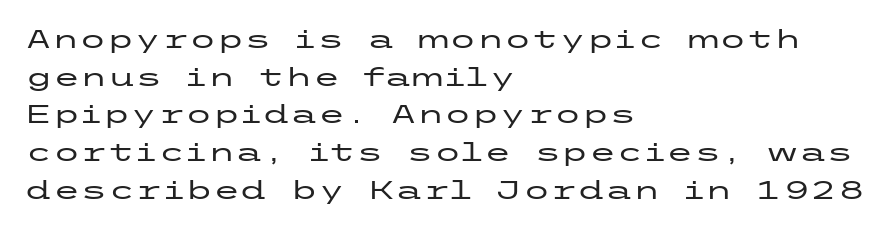
Descender tails drop into unmarked territory. If you drew a ruler down the left edge, every line would touch it. Nope, not italic — everything's standing straight. Successive baselines arrive at the customary interval. Tracking value appears to be zero — textbook default spacing.
